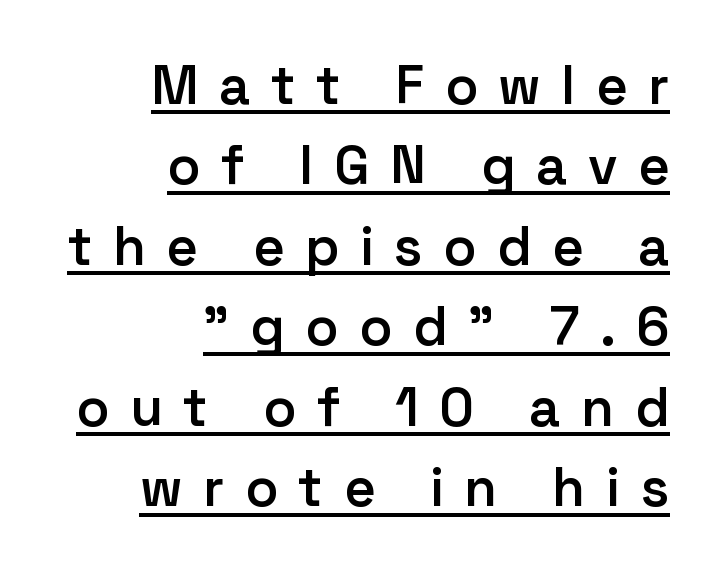
Q: Is the text bold? A: Semi-bold.
Q: Is the text italic (slanted)? A: No, it is upright.
Q: Is the typeface a serif or a sans-serif typeface? A: Sans-serif.
Q: Is the text underlined? A: Yes.
Q: How is the paragraph aligned? A: Right-aligned.
Q: Is the spacing between letters normal or unusually wide? A: Unusually wide.
Q: Is the spacing between lines tight, normal or loose? A: Normal.
Q: Width (condensed, normal, or wide)? A: Normal.
Q: Stroke contrast? A: Low.
Q: x-height? A: Medium.
Q: Monospaced? A: No.
